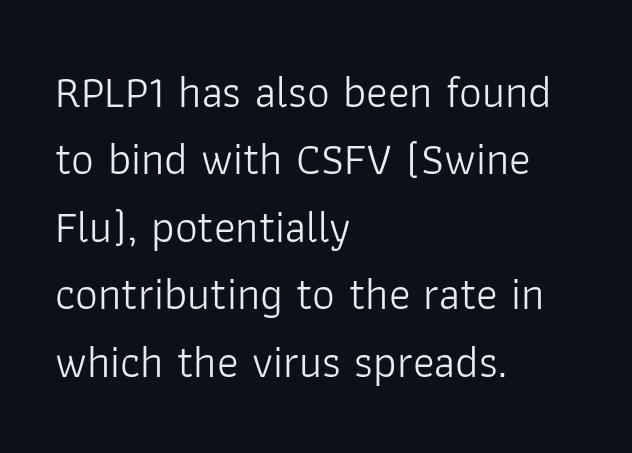
{"serif": "no", "italic": "no", "bold": "no", "weight": "light", "width": "normal", "stroke_contrast": "low", "x_height": "medium", "monospaced": "no", "underline": "no", "align": "left", "line_spacing": "normal", "line_spacing_ratio": 1.5, "letter_spacing": "normal", "letter_spacing_em": 0.0, "glyph_px": 45}
